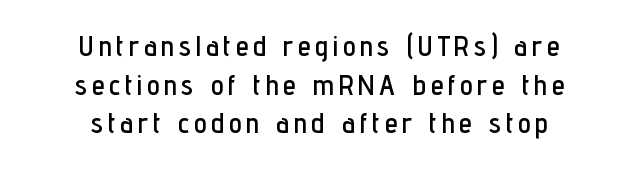
The image shows 29 px condensed sans-serif type, upright; set centered, normal line spacing (1.33x), not underlined; low stroke contrast and a medium x-height.
